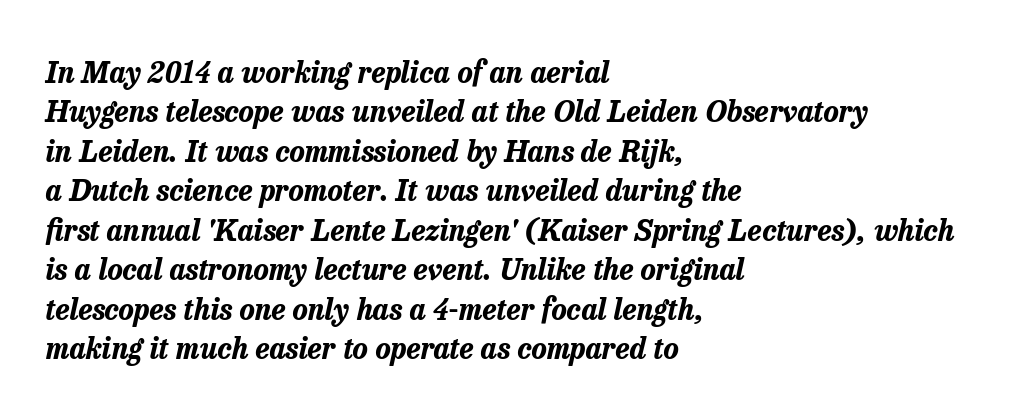
The image shows 29 px bold type, italic (leaning right); set left-aligned, normal line spacing (1.36x), normal letter spacing, not underlined; low stroke contrast and a medium x-height.
